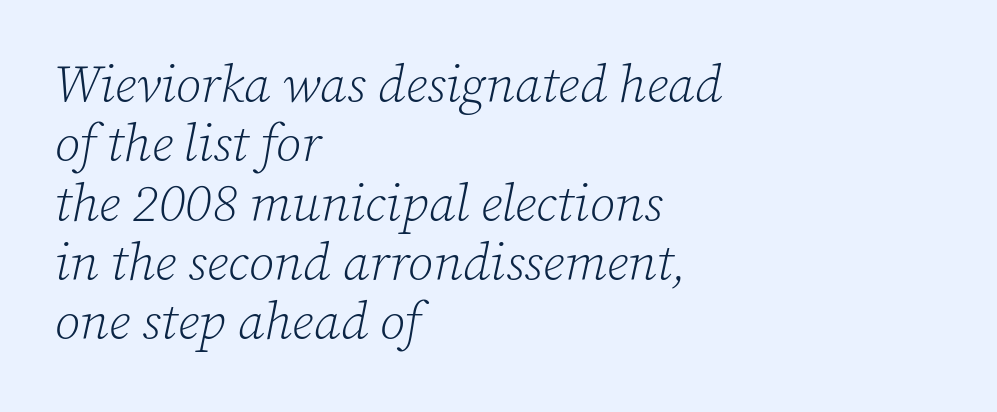
The image shows 52 px light serif type, italic (leaning right); set left-aligned, tight line spacing (1.14x), normal letter spacing, not underlined; low stroke contrast and a medium x-height.
